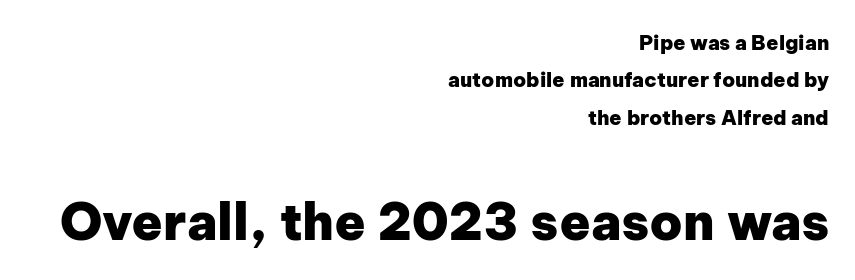
{"serif": "no", "italic": "no", "bold": "yes", "weight": "heavy", "width": "normal", "stroke_contrast": "low", "x_height": "medium", "monospaced": "no", "underline": "no", "align": "right", "line_spacing_ratio": 1.87, "letter_spacing": "normal", "letter_spacing_em": 0.0, "larger_block": "second", "size_ratio": 2.55, "glyph_px": 51}
